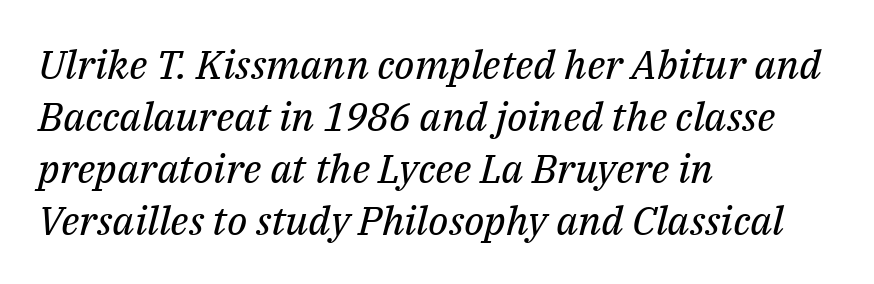
The image shows 40 px regular-weight serif type, italic (leaning right); set left-aligned, normal line spacing (1.3x), normal letter spacing, not underlined; medium stroke contrast and a medium x-height.
